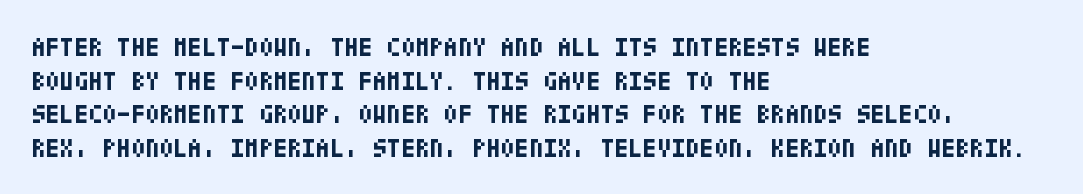
Q: Is the text bold? A: Yes.
Q: Is the text italic (slanted)? A: No, it is upright.
Q: Is the text underlined? A: No.
Q: How is the paragraph aligned? A: Left-aligned.
Q: Is the spacing between letters normal or unusually wide? A: Normal.
Q: Is the spacing between lines tight, normal or loose? A: Normal.
